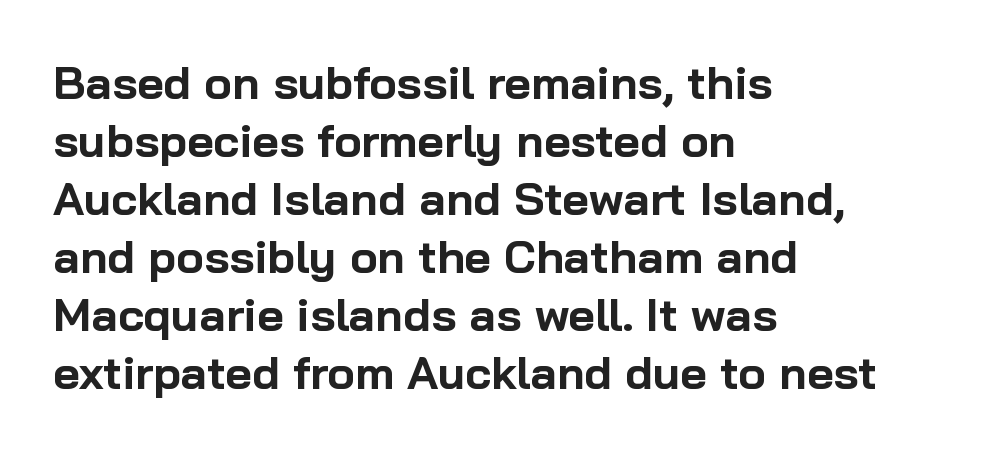
Q: Is the text bold? A: Yes.
Q: Is the text italic (slanted)? A: No, it is upright.
Q: Is the typeface a serif or a sans-serif typeface? A: Sans-serif.
Q: Is the text underlined? A: No.
Q: How is the paragraph aligned? A: Left-aligned.
Q: Is the spacing between letters normal or unusually wide? A: Normal.
Q: Is the spacing between lines tight, normal or loose? A: Normal.
Q: Width (condensed, normal, or wide)? A: Normal.
Q: Stroke contrast? A: Low.
Q: x-height? A: Medium.
Q: Monospaced? A: No.
